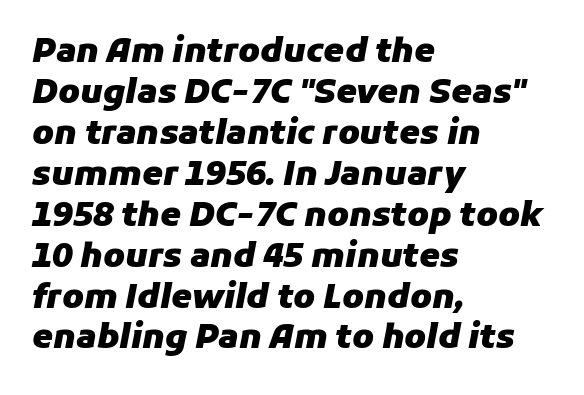
{"italic": "yes", "lean": "right", "slant_degrees": 11, "bold": "yes", "weight": "heavy", "width": "normal", "stroke_contrast": "low", "x_height": "medium", "monospaced": "no", "underline": "no", "align": "left", "line_spacing_ratio": 1.24, "letter_spacing": "normal", "letter_spacing_em": 0.0, "glyph_px": 33}
